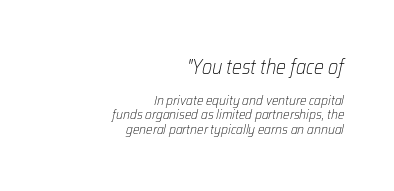
Q: Is the text bold? A: No.
Q: Is the text italic (slanted)? A: Yes, it leans right by about 12 degrees.
Q: Is the text underlined? A: No.
Q: How is the paragraph aligned? A: Right-aligned.
Q: Is the spacing between letters normal or unusually wide? A: Normal.
Q: Is the spacing between lines tight, normal or loose? A: Tight.
Q: Which block of text is set in a larger size, the first (top) or the second (bottom)? A: The first (top) one.
